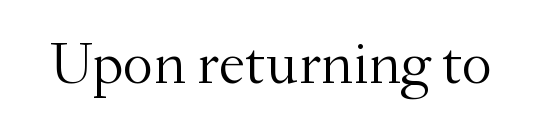
Type style note: has serifs. Glyph-to-glyph distance matches everyday printed text. The passage shown is not bold in any degree. Letters rest on an invisible, unmarked baseline. Unlike italic type, these characters show no tilt at all.
